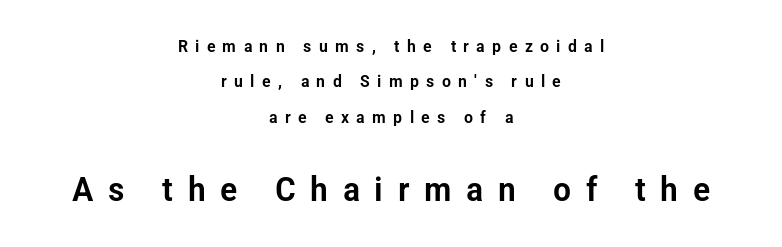
Q: Is the text italic (slanted)? A: No, it is upright.
Q: Is the typeface a serif or a sans-serif typeface? A: Sans-serif.
Q: Is the text underlined? A: No.
Q: How is the paragraph aligned? A: Centered.
Q: Is the spacing between letters normal or unusually wide? A: Unusually wide.
Q: Is the spacing between lines tight, normal or loose? A: Loose.
Q: Which block of text is set in a larger size, the first (top) or the second (bottom)? A: The second (bottom) one.
Q: Width (condensed, normal, or wide)? A: Condensed.
Q: Stroke contrast? A: Low.
Q: x-height? A: Medium.
Q: Monospaced? A: No.
